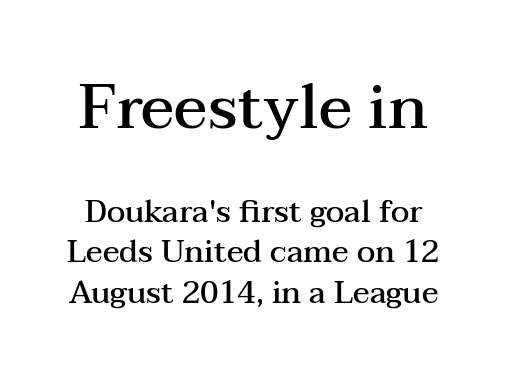
Q: Is the text bold? A: Semi-bold.
Q: Is the text italic (slanted)? A: No, it is upright.
Q: Is the typeface a serif or a sans-serif typeface? A: Serif.
Q: Is the text underlined? A: No.
Q: Is the spacing between letters normal or unusually wide? A: Normal.
Q: Is the spacing between lines tight, normal or loose? A: Normal.
Q: Which block of text is set in a larger size, the first (top) or the second (bottom)? A: The first (top) one.
Q: Width (condensed, normal, or wide)? A: Wide.
Q: Stroke contrast? A: Medium.
Q: x-height? A: Medium.
Q: Monospaced? A: No.
